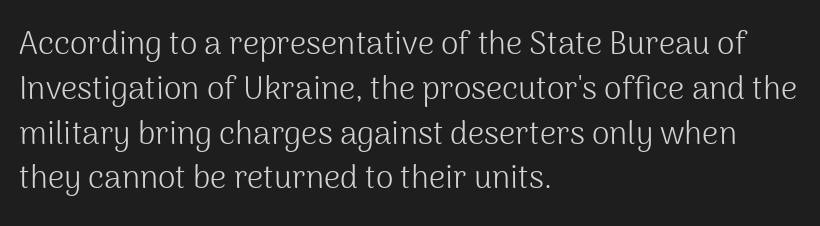
The image shows 32 px light sans-serif type, upright; set left-aligned, normal line spacing (1.4x), normal letter spacing, not underlined; medium stroke contrast and a medium x-height.
